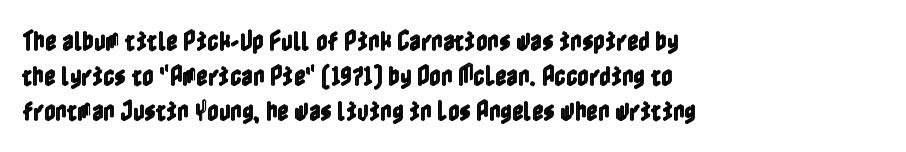
The image shows 22 px text type, upright; set left-aligned, normal line spacing (1.6x), normal letter spacing, not underlined.
